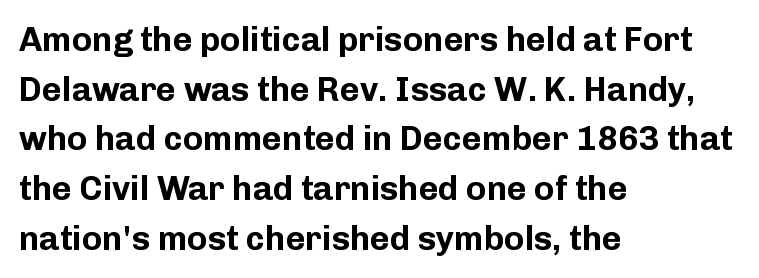
{"serif": "no", "italic": "no", "bold": "yes", "weight": "bold", "width": "normal", "stroke_contrast": "low", "x_height": "medium", "monospaced": "no", "underline": "no", "align": "left", "line_spacing": "normal", "line_spacing_ratio": 1.46, "letter_spacing": "normal", "letter_spacing_em": 0.0, "glyph_px": 34}
